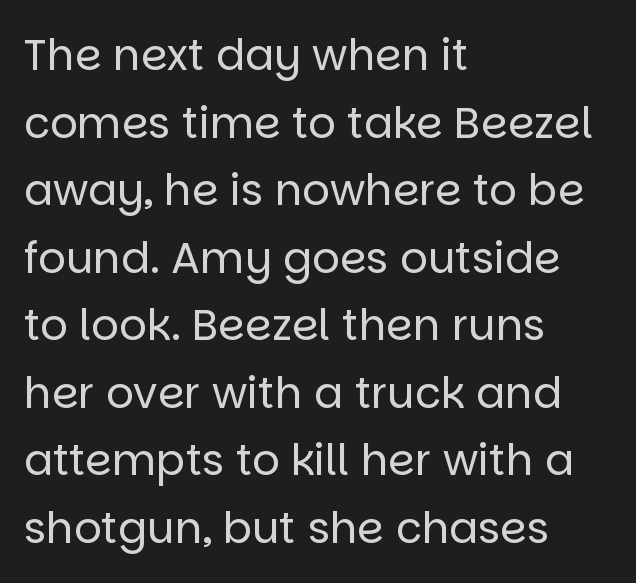
The designer went with a sans here, leaving each stem footless. Character widths vary here, with narrow letters taking less room than wide ones. Short and long lines alike share a common starting point at left. How are the letters spaced? Ordinarily, with no added tracking. Counters stay open thanks to moderate or lighter strokes. A bare baseline throughout the passage.
